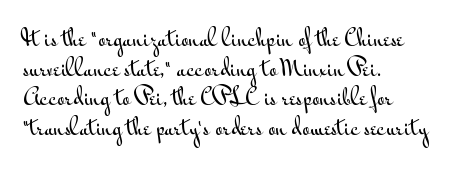
Caption: standard tracking, unaltered. Only glyphs here, with clear space below each row. The line-height multiplier appears to be the usual default. A student would call this left alignment; a typographer would say flush left, rag right.
